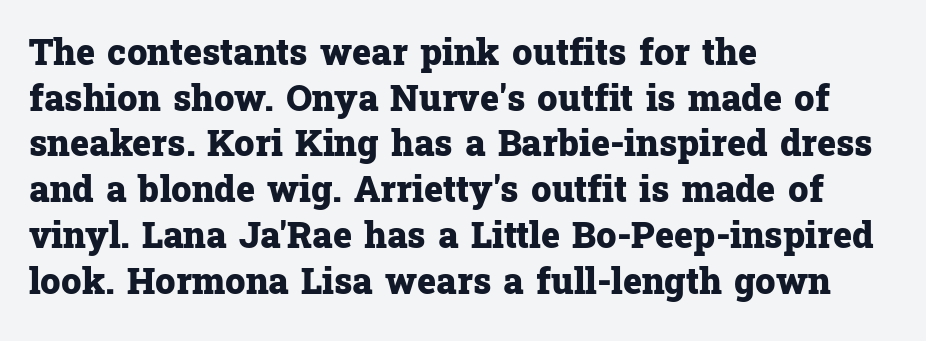
{"serif": "yes", "italic": "no", "bold": "yes", "weight": "heavy", "width": "normal", "stroke_contrast": "low", "x_height": "medium", "monospaced": "no", "underline": "no", "align": "left", "line_spacing": "normal", "line_spacing_ratio": 1.27, "letter_spacing": "normal", "letter_spacing_em": 0.0, "glyph_px": 36}
